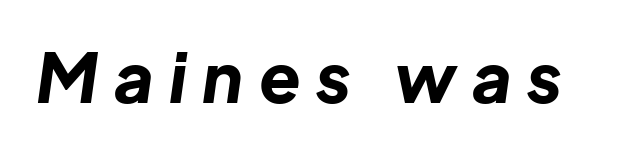
Weight: bold. Designer's note — italics engaged. The passage shown is typed in a proportional face where columns would drift. Underlining? Definitely not there.
